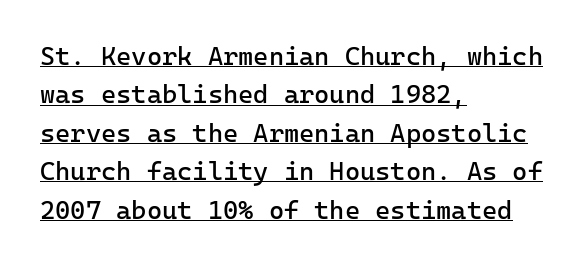
{"italic": "no", "bold": "no", "underline": "yes", "align": "left", "line_spacing": "normal", "line_spacing_ratio": 1.48, "letter_spacing": "normal", "letter_spacing_em": 0.0, "glyph_px": 26}
